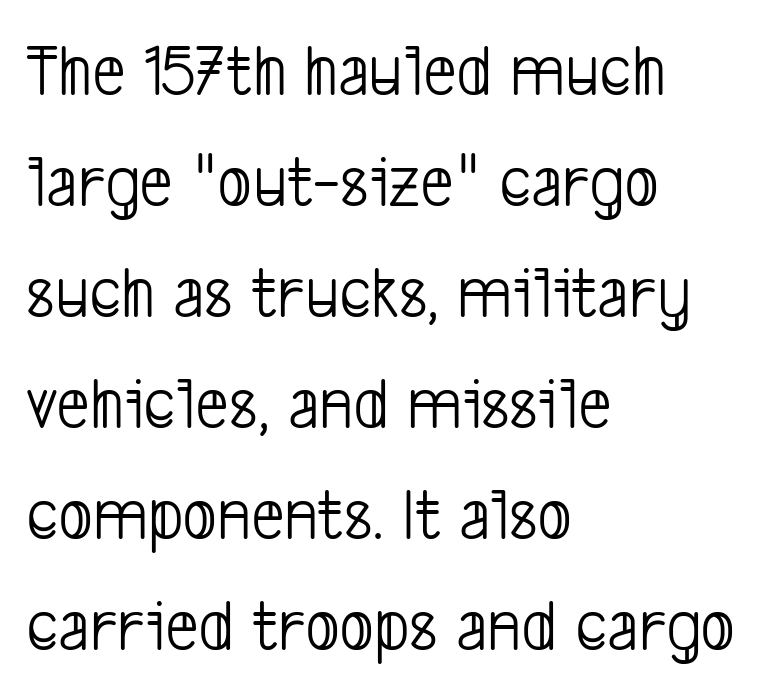
These lines are rendered in a variable-pitch font. Teacher's note: observe the even left margin — that is flush-left alignment. Stroke thickness stays within the range of a standard reading face or lighter. Short note: letters normally spaced.
